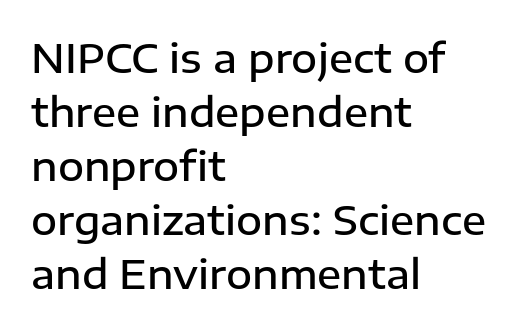
The image shows 40 px semibold sans-serif type, upright; set left-aligned, normal line spacing (1.35x), normal letter spacing, not underlined; low stroke contrast and a medium x-height.
